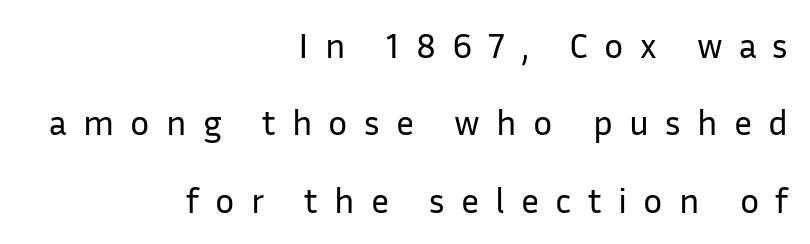
The passage shown is typeset with a sans-serif family. Italic? Not at all — the glyphs are vertical. The words here are not underlined. The vertical gap from one line to the next is large. The setting favours the right margin, as signatures and pull-quotes sometimes do.
